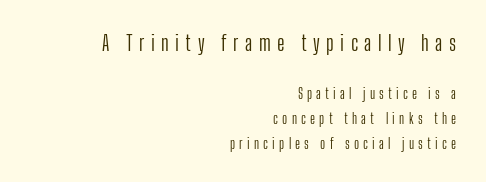
The image shows 21 px text type, upright; set right-aligned, line spacing 1.8x, unusually wide letter spacing (+0.3 em), not underlined; the first (top) block is 1.5x larger.
